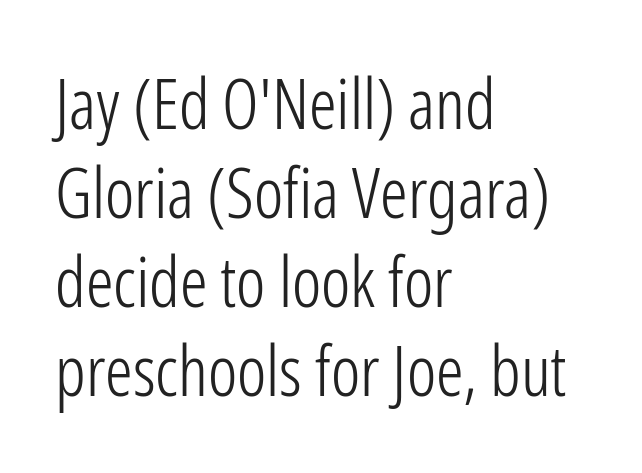
Letterform terminals end flat and unadorned throughout the passage. Nope, not italic — everything's standing straight. The compositor pushed each line to the left boundary. You could not count columns in this text — the font is proportionally spaced. Compared with typical paragraphs, the rows here are spaced about the same. Summary of weight: not heavy and not bold.
